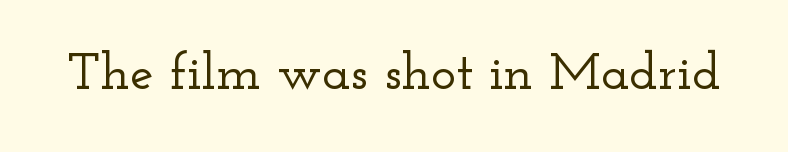
{"serif": "yes", "italic": "no", "width": "wide", "stroke_contrast": "low", "x_height": "small", "monospaced": "no", "underline": "no", "letter_spacing": "normal", "letter_spacing_em": 0.0, "glyph_px": 53}
